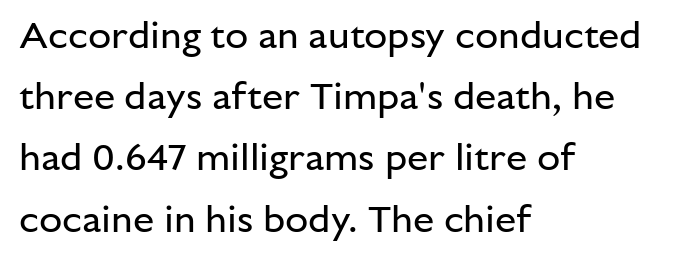
Each letter keeps its own natural width here, so spacing adapts to shape. One-word summary of the alignment: left. Inter-character spacing is left at the font's built-in metrics. The characters are drawn with everyday or finer stroke widths. In terms of letterform style, serifs are entirely absent.
